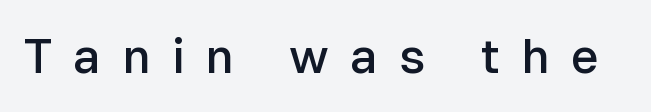
{"serif": "no", "italic": "no", "bold": "semi", "weight": "semibold", "width": "normal", "stroke_contrast": "low", "x_height": "medium", "monospaced": "no", "underline": "no", "letter_spacing": "wide", "letter_spacing_em": 0.45, "glyph_px": 48}
